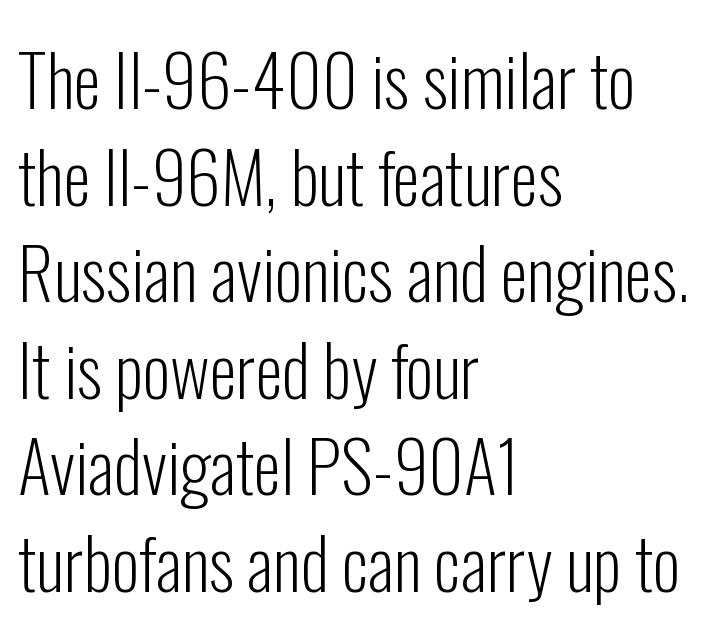
Q: Is the text bold? A: No.
Q: Is the text italic (slanted)? A: No, it is upright.
Q: Is the typeface a serif or a sans-serif typeface? A: Sans-serif.
Q: Is the text underlined? A: No.
Q: How is the paragraph aligned? A: Left-aligned.
Q: Is the spacing between letters normal or unusually wide? A: Normal.
Q: Is the spacing between lines tight, normal or loose? A: Normal.
Q: Width (condensed, normal, or wide)? A: Condensed.
Q: Stroke contrast? A: Low.
Q: x-height? A: Medium.
Q: Monospaced? A: No.
